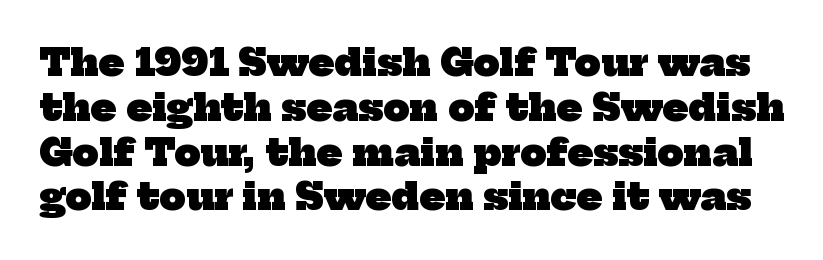
Underline: absent. A dark, heavy texture on the line: the type is bold. You could call the tracking neutral — neither tight nor loose. You could not count columns in this text — the font is proportionally spaced. Serifs: yes, visible at the terminals of the letterforms.
